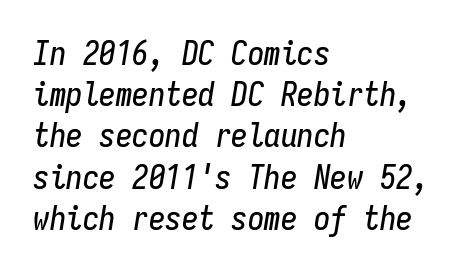
This block has exactly the height ordinary leading produces. Line beginnings align vertically; line endings do not. You can tell it's italic because the verticals aren't actually vertical. Inter-character spacing is left at the font's built-in metrics.
